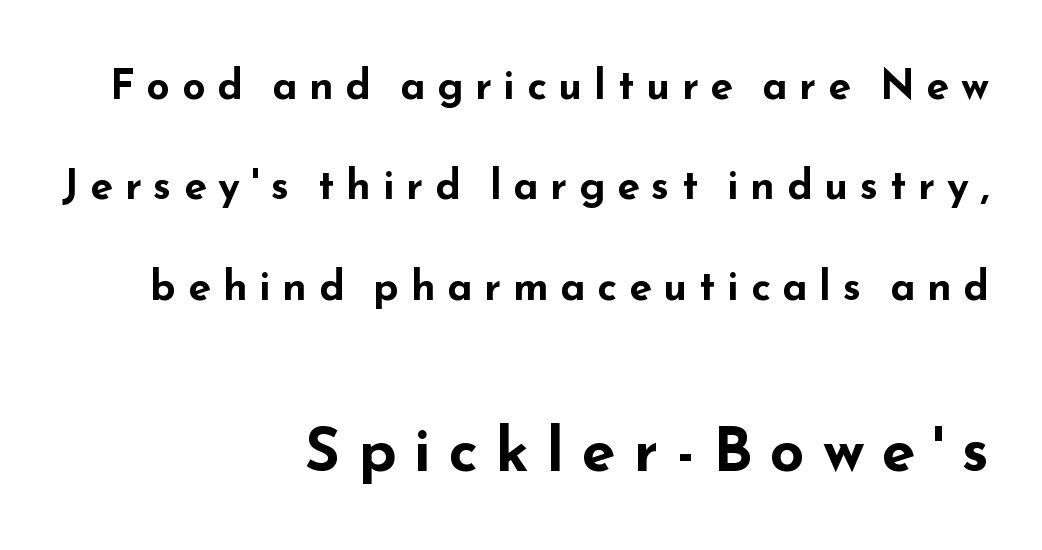
Q: Is the text bold? A: Yes.
Q: Is the text italic (slanted)? A: No, it is upright.
Q: Is the typeface a serif or a sans-serif typeface? A: Sans-serif.
Q: Is the text underlined? A: No.
Q: How is the paragraph aligned? A: Right-aligned.
Q: Is the spacing between letters normal or unusually wide? A: Unusually wide.
Q: Is the spacing between lines tight, normal or loose? A: Loose.
Q: Which block of text is set in a larger size, the first (top) or the second (bottom)? A: The second (bottom) one.
Q: Width (condensed, normal, or wide)? A: Wide.
Q: Stroke contrast? A: Low.
Q: x-height? A: Small.
Q: Monospaced? A: No.
